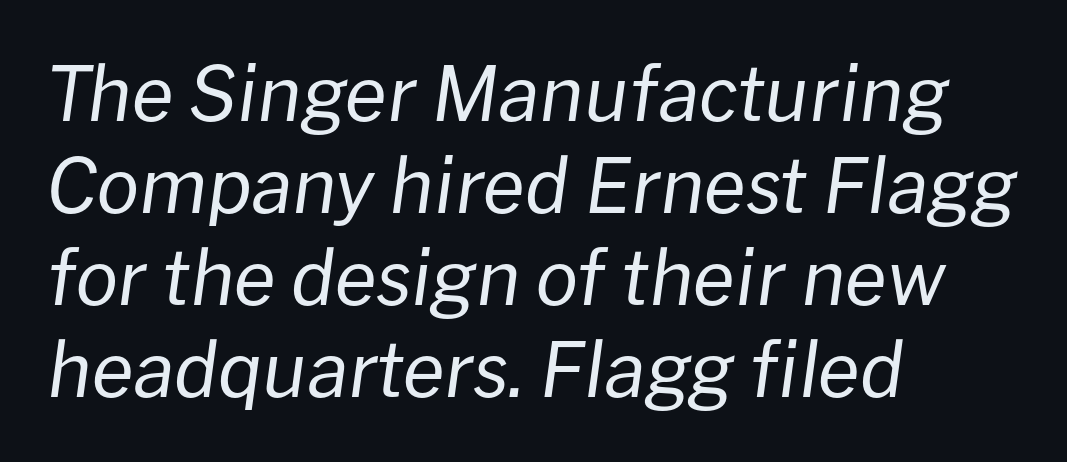
{"italic": "yes", "lean": "right", "slant_degrees": 8, "bold": "no", "weight": "regular", "width": "normal", "stroke_contrast": "low", "x_height": "medium", "monospaced": "no", "underline": "no", "align": "left", "line_spacing_ratio": 1.21, "letter_spacing": "normal", "letter_spacing_em": 0.0, "glyph_px": 76}
